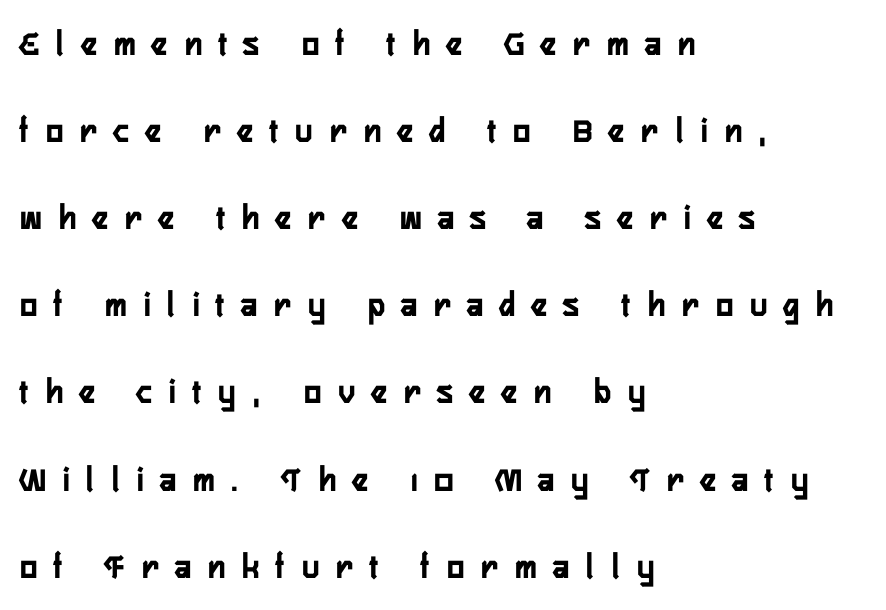
{"serif": "no", "italic": "no", "bold": "yes", "weight": "semibold", "width": "condensed", "stroke_contrast": "low", "x_height": "medium", "monospaced": "no", "underline": "no", "align": "left", "line_spacing": "loose", "line_spacing_ratio": 2.42, "letter_spacing": "wide", "letter_spacing_em": 0.47, "glyph_px": 36}
